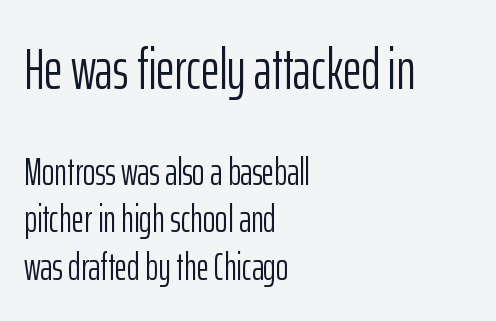
The image shows 57 px light, condensed sans-serif type, upright; set left-aligned, normal line spacing (1.25x), normal letter spacing, not underlined; the first (top) block is 1.5x larger; low stroke contrast and a medium x-height.
